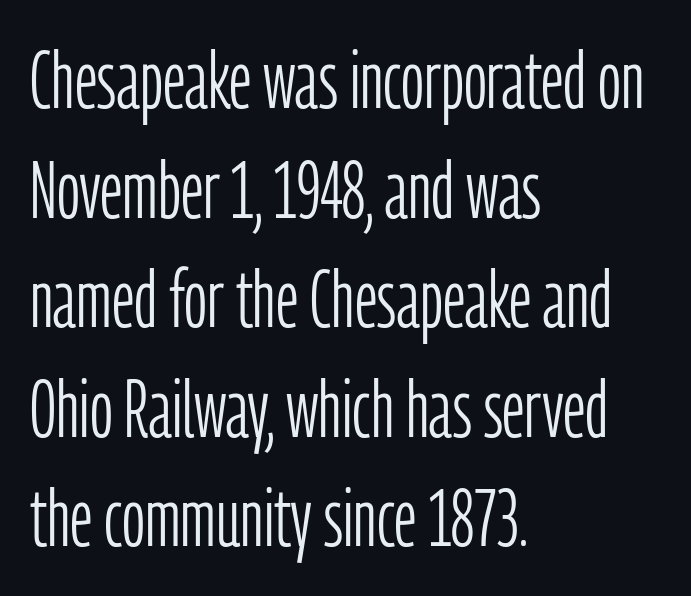
The image shows 80 px light, condensed sans-serif type, upright; set left-aligned, normal line spacing (1.37x), normal letter spacing, not underlined; low stroke contrast and a medium x-height.
